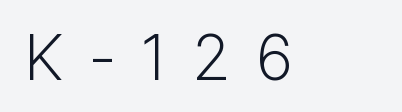
The image shows 63 px light sans-serif type, upright; set unusually wide letter spacing (+0.39 em), not underlined; low stroke contrast and a medium x-height.
